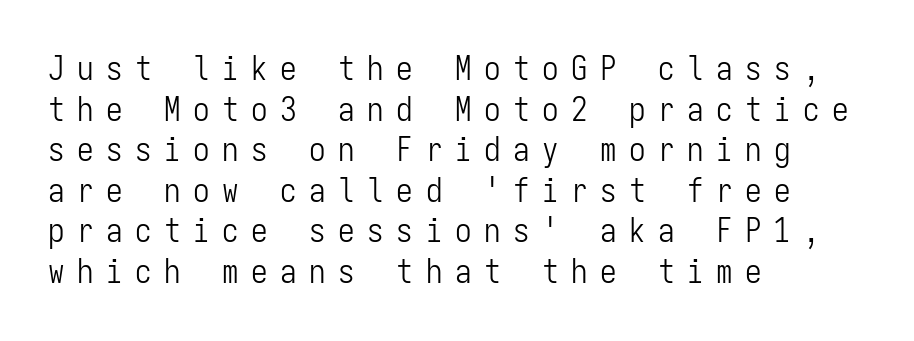
{"serif": "no", "italic": "no", "bold": "no", "weight": "light", "width": "condensed", "stroke_contrast": "low", "x_height": "medium", "monospaced": "yes", "underline": "no", "align": "left", "line_spacing_ratio": 1.23, "letter_spacing": "wide", "letter_spacing_em": 0.38, "glyph_px": 33}
